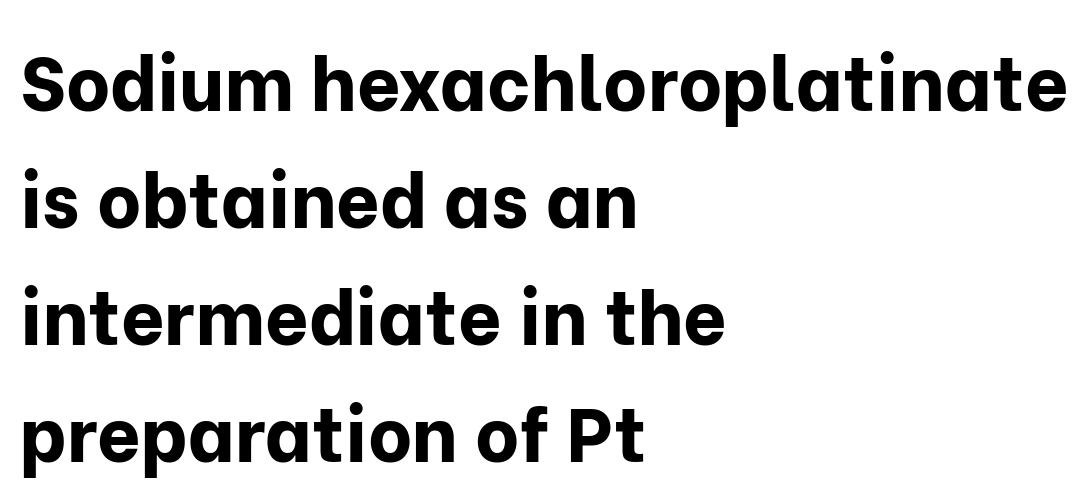
The image shows 76 px bold sans-serif type, upright; set left-aligned, normal line spacing (1.54x), normal letter spacing, not underlined; low stroke contrast and a medium x-height.
